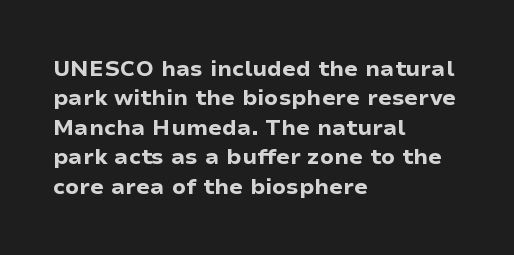
{"italic": "no", "bold": "yes", "underline": "no", "align": "left", "line_spacing": "normal", "line_spacing_ratio": 1.34, "letter_spacing": "normal", "letter_spacing_em": 0.0, "glyph_px": 22}
